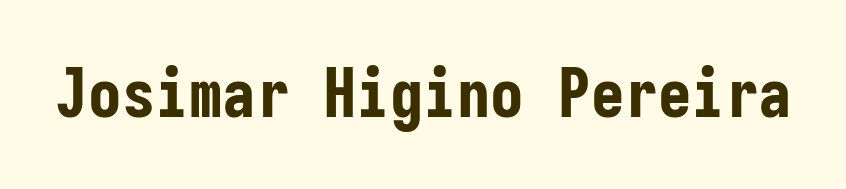
The image shows 67 px bold, condensed sans-serif type, upright, monospaced; set normal letter spacing, not underlined; low stroke contrast and a medium x-height.
